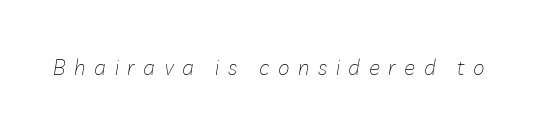
{"italic": "yes", "lean": "right", "slant_degrees": 10, "bold": "no", "underline": "no", "letter_spacing": "wide", "letter_spacing_em": 0.41, "glyph_px": 21}
